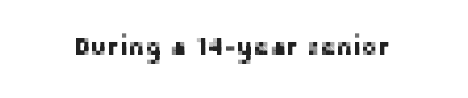
Q: Is the text italic (slanted)? A: No, it is upright.
Q: Is the text underlined? A: No.
Q: Is the spacing between letters normal or unusually wide? A: Normal.
